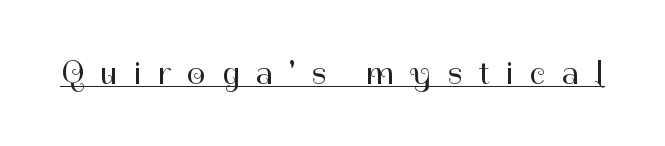
The image shows 33 px regular-weight sans-serif type, upright; set unusually wide letter spacing (+0.5 em), underlined; high stroke contrast and a medium x-height.
